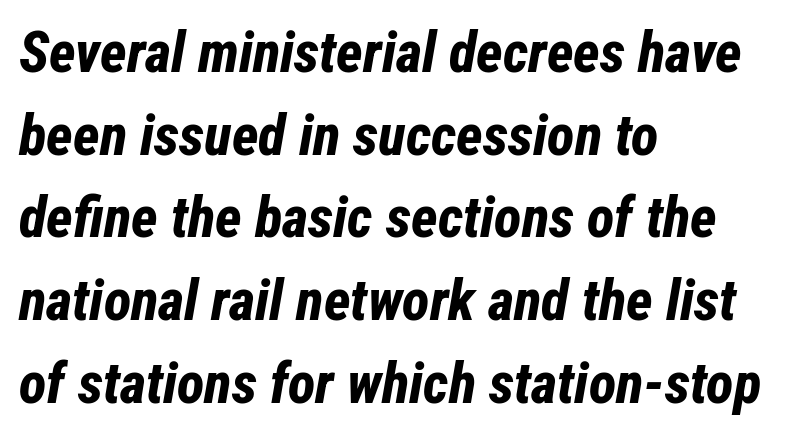
Q: Is the text bold? A: Yes.
Q: Is the text italic (slanted)? A: Yes, it leans right by about 12 degrees.
Q: Is the text underlined? A: No.
Q: How is the paragraph aligned? A: Left-aligned.
Q: Is the spacing between letters normal or unusually wide? A: Normal.
Q: Is the spacing between lines tight, normal or loose? A: Normal.
Q: Width (condensed, normal, or wide)? A: Condensed.
Q: Stroke contrast? A: Low.
Q: x-height? A: Medium.
Q: Monospaced? A: No.
